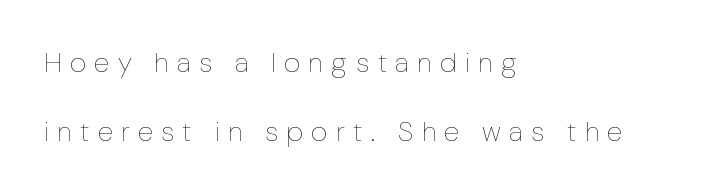
The image shows 28 px thin type, upright; set left-aligned, loose line spacing (2.45x), unusually wide letter spacing (+0.3 em), not underlined; low stroke contrast and a medium x-height.
